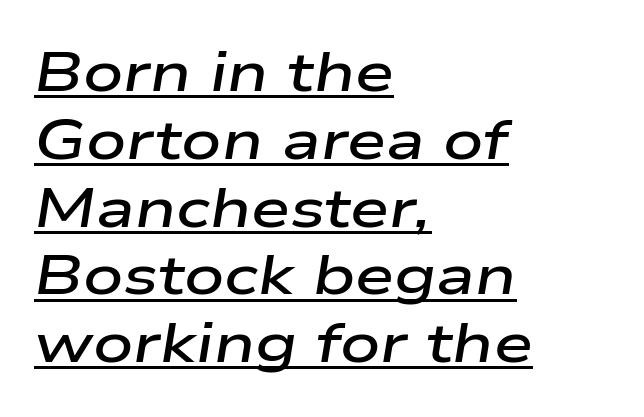
{"italic": "yes", "lean": "right", "slant_degrees": 9, "bold": "semi", "weight": "semibold", "width": "wide", "stroke_contrast": "low", "x_height": "medium", "monospaced": "no", "underline": "yes", "align": "left", "line_spacing_ratio": 1.21, "letter_spacing": "normal", "letter_spacing_em": 0.0, "glyph_px": 56}
